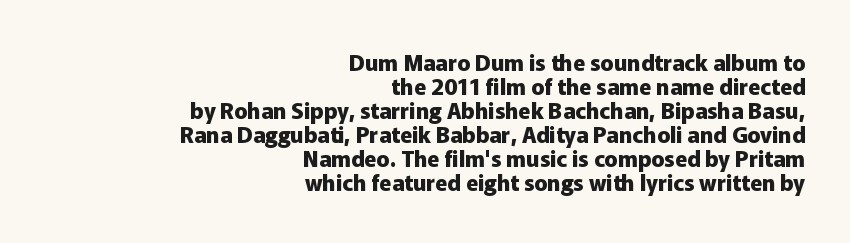
Q: Is the text bold? A: Yes.
Q: Is the text italic (slanted)? A: No, it is upright.
Q: Is the text underlined? A: No.
Q: How is the paragraph aligned? A: Right-aligned.
Q: Is the spacing between letters normal or unusually wide? A: Normal.
Q: Is the spacing between lines tight, normal or loose? A: Tight.
